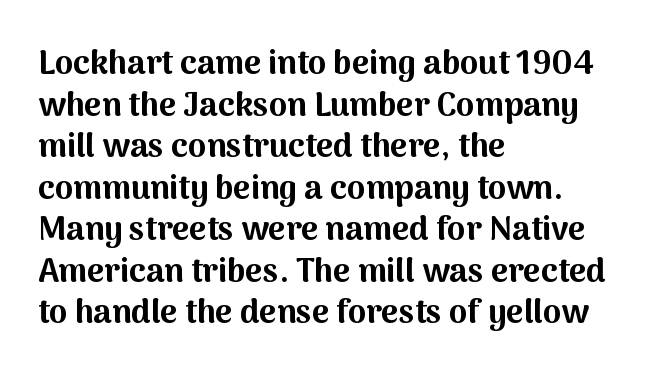
{"serif": "no", "italic": "no", "bold": "yes", "weight": "bold", "width": "normal", "stroke_contrast": "medium", "x_height": "medium", "monospaced": "no", "underline": "no", "align": "left", "line_spacing": "normal", "line_spacing_ratio": 1.26, "letter_spacing": "normal", "letter_spacing_em": 0.0, "glyph_px": 33}
